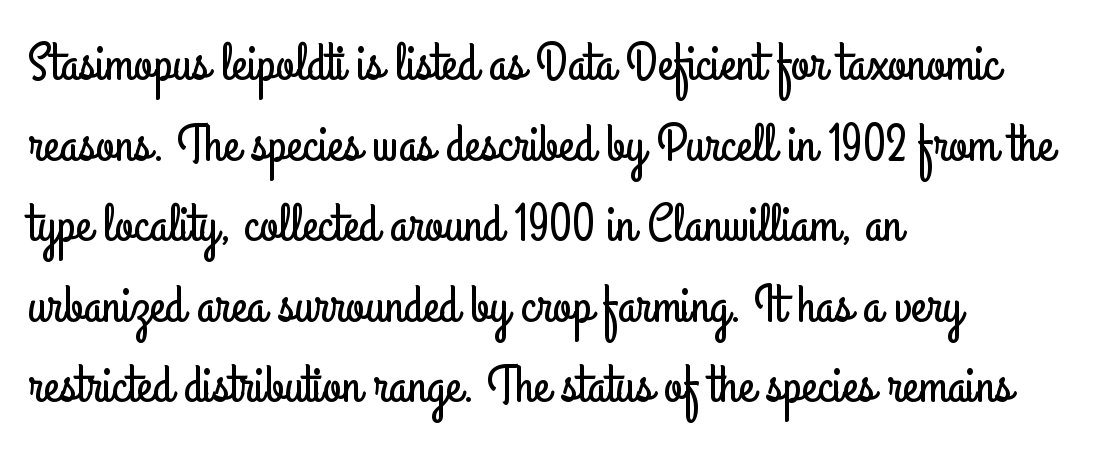
{"serif": "no", "width": "condensed", "stroke_contrast": "low", "x_height": "small", "monospaced": "no", "underline": "no", "align": "left", "line_spacing": "normal", "line_spacing_ratio": 1.52, "letter_spacing": "normal", "letter_spacing_em": 0.0, "glyph_px": 53}
